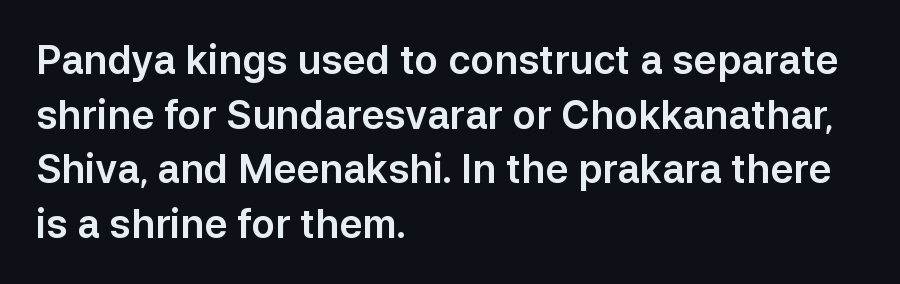
{"serif": "no", "italic": "no", "width": "normal", "stroke_contrast": "low", "x_height": "medium", "monospaced": "no", "underline": "no", "align": "left", "line_spacing": "normal", "line_spacing_ratio": 1.4, "letter_spacing": "normal", "letter_spacing_em": 0.0, "glyph_px": 39}
